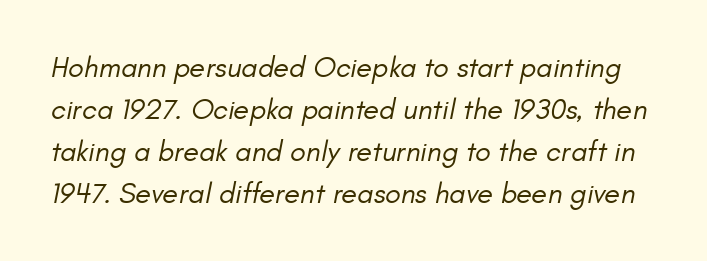
The image shows 29 px regular-weight type, italic (leaning right); set normal line spacing (1.45x), normal letter spacing, not underlined; low stroke contrast and a small x-height.
